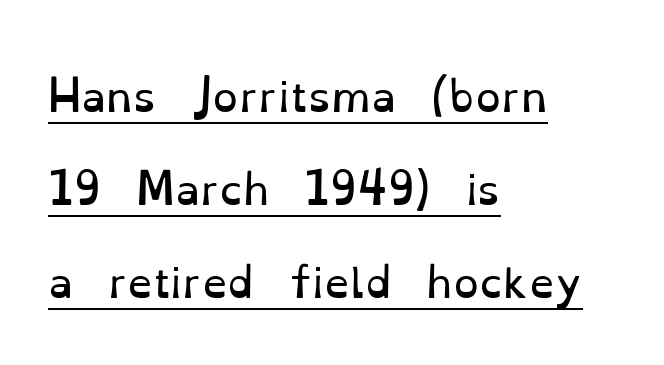
Q: Is the text bold? A: No.
Q: Is the text italic (slanted)? A: No, it is upright.
Q: Is the typeface a serif or a sans-serif typeface? A: Serif.
Q: Is the text underlined? A: Yes.
Q: How is the paragraph aligned? A: Left-aligned.
Q: Is the spacing between letters normal or unusually wide? A: Normal.
Q: Is the spacing between lines tight, normal or loose? A: Loose.
Q: Width (condensed, normal, or wide)? A: Normal.
Q: Stroke contrast? A: Low.
Q: x-height? A: Small.
Q: Monospaced? A: No.
